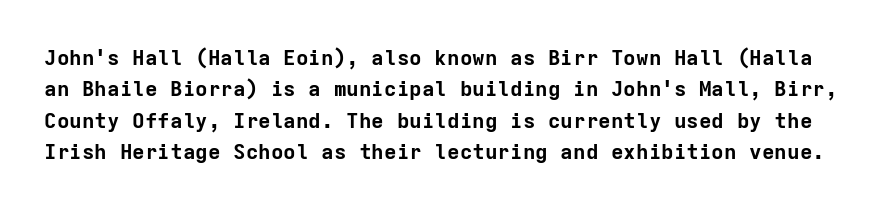
The image shows 21 px bold type, upright; set normal line spacing (1.49x), normal letter spacing, not underlined.
